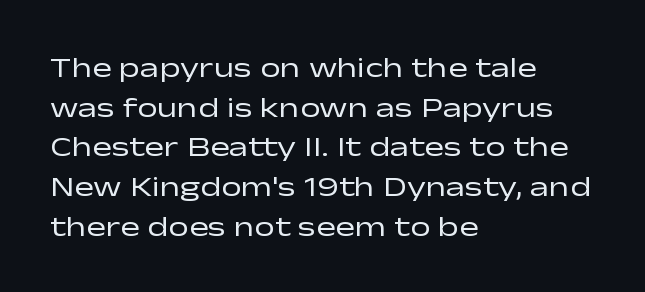
Q: Is the text bold? A: No.
Q: Is the text italic (slanted)? A: No, it is upright.
Q: Is the typeface a serif or a sans-serif typeface? A: Sans-serif.
Q: Is the text underlined? A: No.
Q: How is the paragraph aligned? A: Left-aligned.
Q: Is the spacing between letters normal or unusually wide? A: Normal.
Q: Is the spacing between lines tight, normal or loose? A: Normal.
Q: Width (condensed, normal, or wide)? A: Wide.
Q: Stroke contrast? A: Low.
Q: x-height? A: Medium.
Q: Monospaced? A: No.
